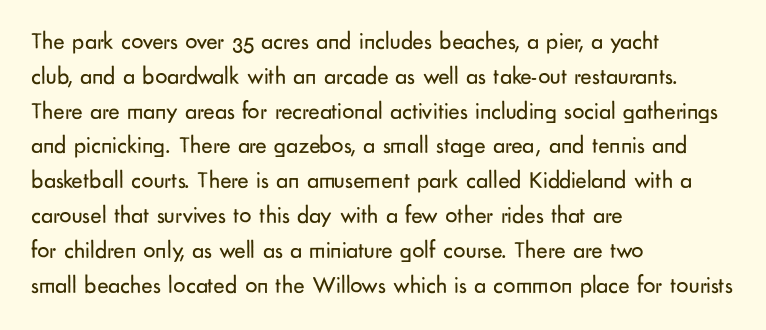
Summary of weight: not heavy and not bold. The passage shown stacks its lines at a standard gap. Upright lettering throughout. Tracking value appears to be zero — textbook default spacing.
